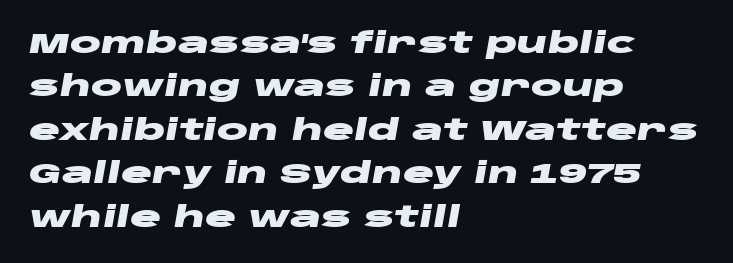
Q: Is the text bold? A: Yes.
Q: Is the text italic (slanted)? A: Yes, it leans right by about 10 degrees.
Q: Is the text underlined? A: No.
Q: How is the paragraph aligned? A: Left-aligned.
Q: Is the spacing between letters normal or unusually wide? A: Normal.
Q: Is the spacing between lines tight, normal or loose? A: Normal.
Q: Width (condensed, normal, or wide)? A: Wide.
Q: Stroke contrast? A: Low.
Q: x-height? A: Large.
Q: Monospaced? A: No.
